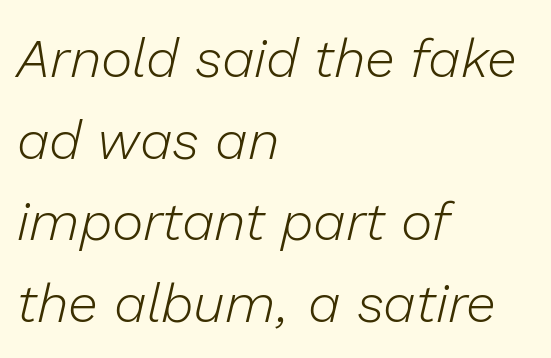
The image shows 54 px light type, italic (leaning right); set left-aligned, normal line spacing (1.51x), normal letter spacing, not underlined; low stroke contrast and a medium x-height.
